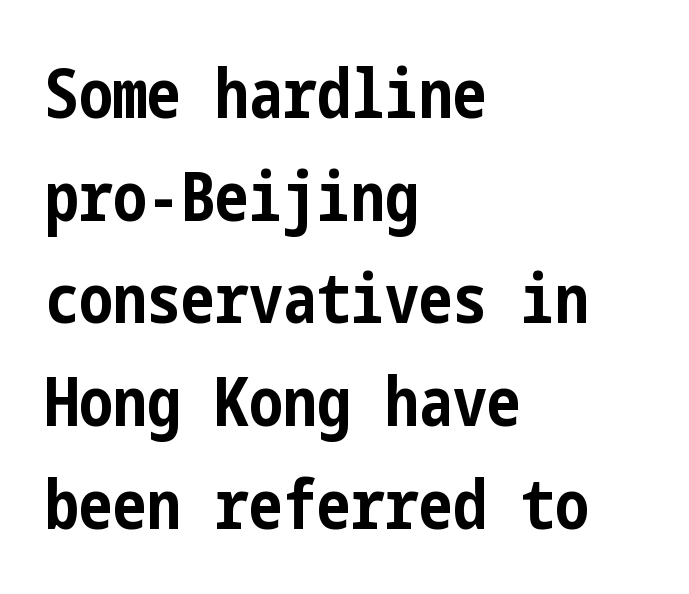
The image shows 68 px bold, condensed sans-serif type, upright; set left-aligned, normal line spacing (1.51x), normal letter spacing, not underlined; low stroke contrast and a medium x-height.
